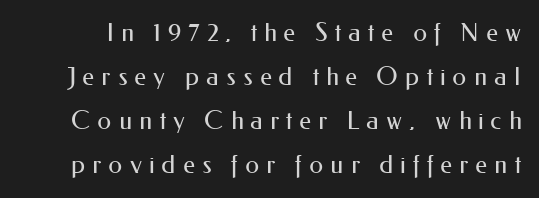
Q: Is the text bold? A: No.
Q: Is the text italic (slanted)? A: No, it is upright.
Q: Is the text underlined? A: No.
Q: Is the spacing between letters normal or unusually wide? A: Unusually wide.
